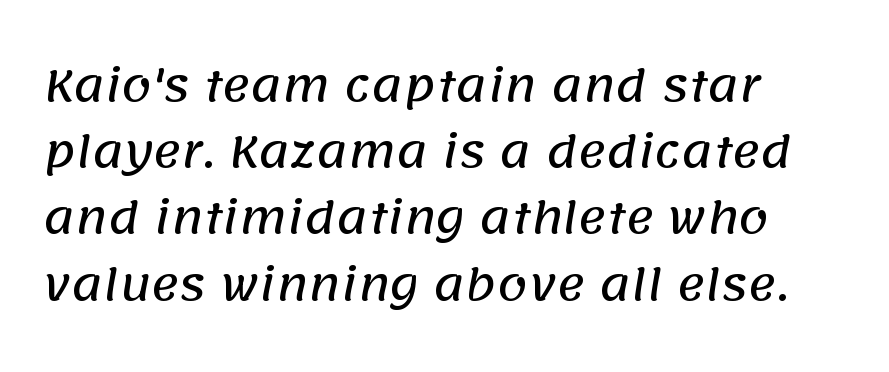
The image shows 43 px sans-serif type; set left-aligned, normal line spacing (1.54x), normal letter spacing, not underlined; low stroke contrast and a large x-height.
